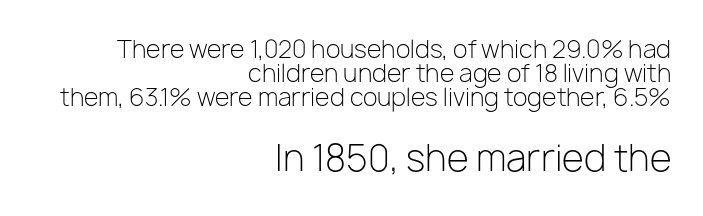
{"serif": "no", "italic": "no", "bold": "no", "weight": "light", "width": "normal", "stroke_contrast": "low", "x_height": "medium", "monospaced": "no", "underline": "no", "align": "right", "line_spacing": "tight", "line_spacing_ratio": 0.99, "letter_spacing": "normal", "letter_spacing_em": 0.0, "larger_block": "second", "size_ratio": 1.5, "glyph_px": 36}
